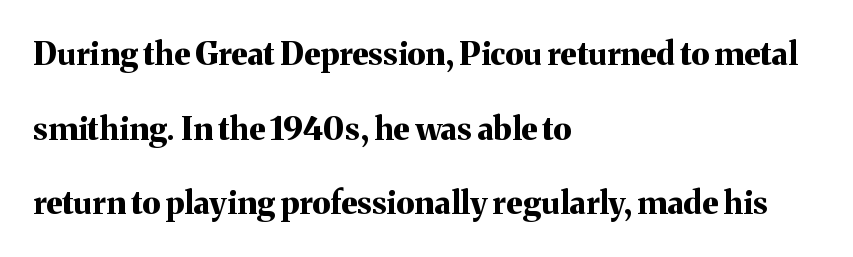
This sample uses plain, unmodified letter spacing. Typographically, this falls in the serif category. The vertical gap from one line to the next is large. The passage shown is emphatically bold. Words float on clear page, feet unadorned. The typography opts for an upright posture over an oblique one.
